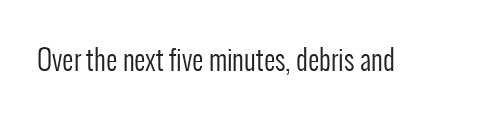
Q: Is the text bold? A: No.
Q: Is the text italic (slanted)? A: No, it is upright.
Q: Is the typeface a serif or a sans-serif typeface? A: Sans-serif.
Q: Is the text underlined? A: No.
Q: Is the spacing between letters normal or unusually wide? A: Normal.
Q: Width (condensed, normal, or wide)? A: Condensed.
Q: Stroke contrast? A: Low.
Q: x-height? A: Medium.
Q: Monospaced? A: No.
